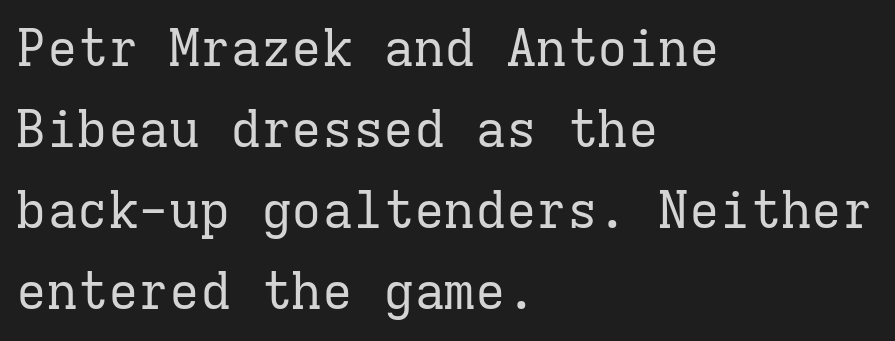
{"serif": "yes", "italic": "no", "bold": "no", "weight": "regular", "width": "normal", "stroke_contrast": "low", "x_height": "medium", "monospaced": "yes", "underline": "no", "align": "left", "line_spacing": "normal", "line_spacing_ratio": 1.59, "letter_spacing": "normal", "letter_spacing_em": 0.0, "glyph_px": 51}
